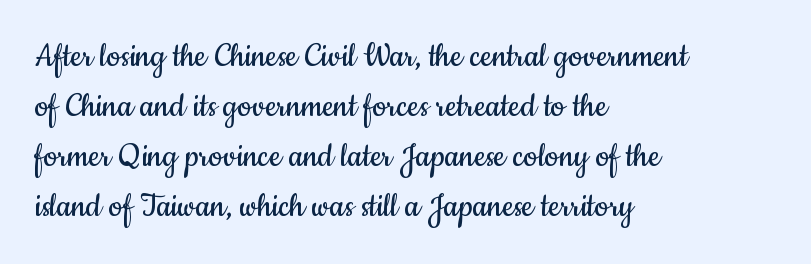
The gap between lines stays unmarked. Successive baselines arrive at the customary interval. Is the type heavy? It reads as light-to-regular instead. Varying glyph widths throughout — classic text-font behaviour. One-word summary of the alignment: left.
